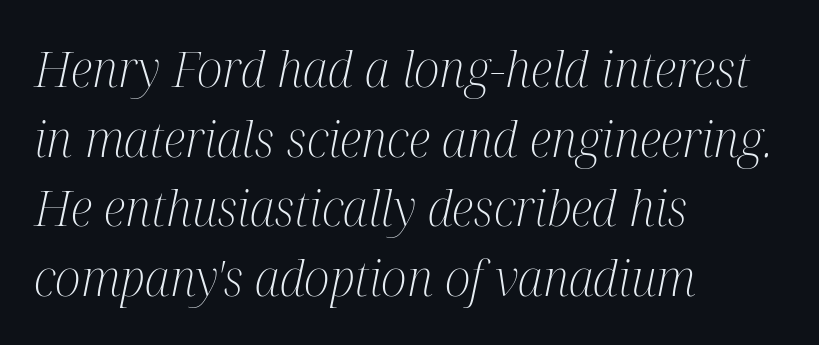
The image shows 49 px light, condensed serif type, italic (leaning right); set left-aligned, normal line spacing (1.42x), normal letter spacing, not underlined; medium stroke contrast and a medium x-height.
